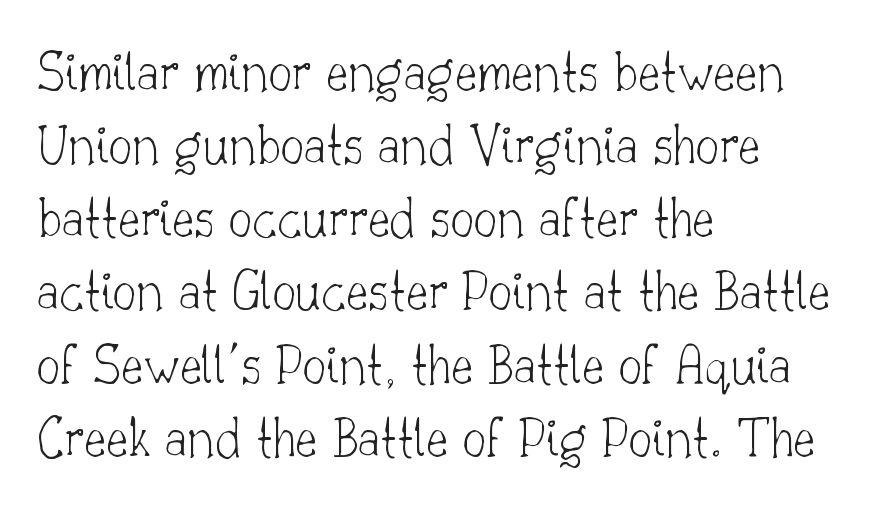
{"serif": "yes", "italic": "no", "bold": "no", "weight": "thin", "width": "normal", "stroke_contrast": "low", "x_height": "small", "monospaced": "no", "underline": "no", "align": "left", "line_spacing_ratio": 1.24, "letter_spacing": "normal", "letter_spacing_em": 0.0, "glyph_px": 59}
